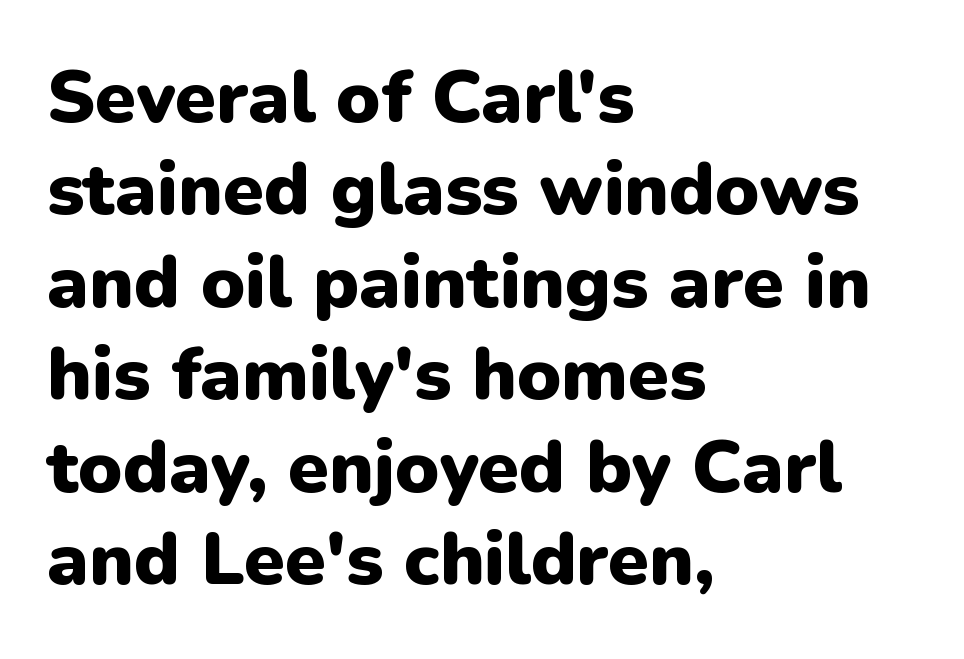
The vertical gap from one line to the next is medium. Characters remain perfectly vertical along every line. Words appear dense and cohesive because spacing is normal. The characters look thick and weighty, a clear bold.
